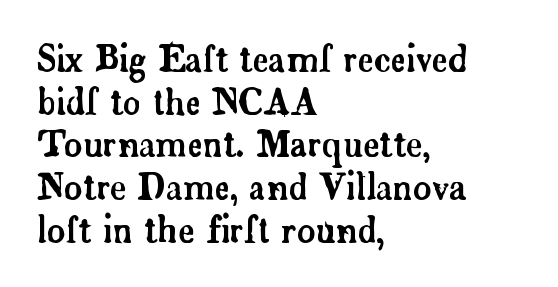
{"serif": "yes", "italic": "no", "width": "normal", "stroke_contrast": "low", "x_height": "small", "monospaced": "no", "underline": "no", "align": "left", "line_spacing_ratio": 1.22, "letter_spacing": "normal", "letter_spacing_em": 0.0, "glyph_px": 35}
